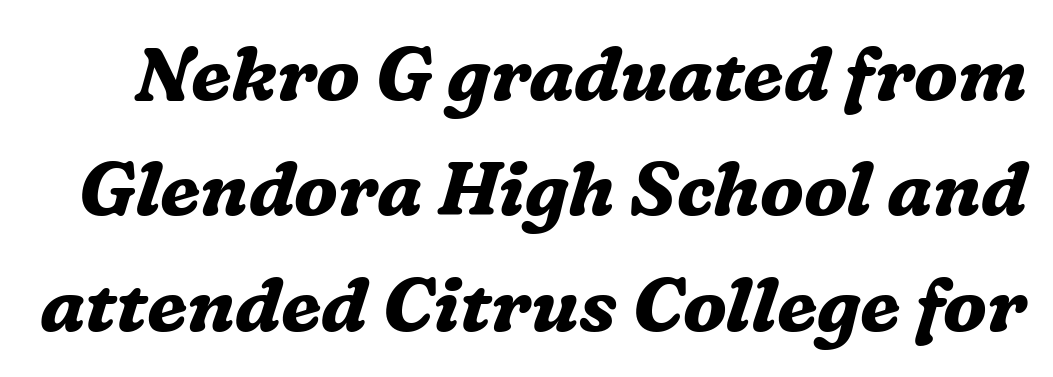
Q: Is the text bold? A: Yes.
Q: Is the text italic (slanted)? A: Yes, it leans right by about 16 degrees.
Q: Is the typeface a serif or a sans-serif typeface? A: Serif.
Q: Is the text underlined? A: No.
Q: Is the spacing between letters normal or unusually wide? A: Normal.
Q: Is the spacing between lines tight, normal or loose? A: Normal.
Q: Width (condensed, normal, or wide)? A: Normal.
Q: Stroke contrast? A: Medium.
Q: x-height? A: Medium.
Q: Monospaced? A: No.
